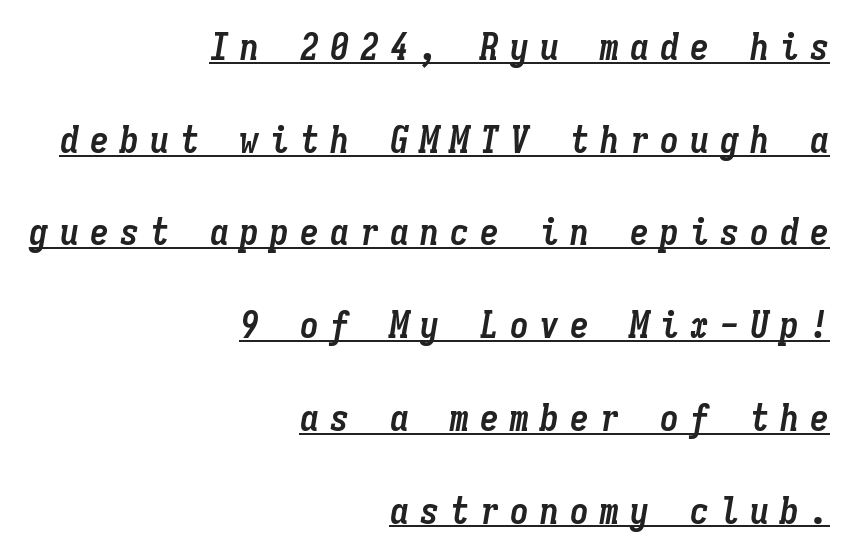
The image shows 38 px semibold, condensed type, italic (leaning right), monospaced; set right-aligned, loose line spacing (2.44x), unusually wide letter spacing (+0.29 em), underlined; low stroke contrast and a medium x-height.
